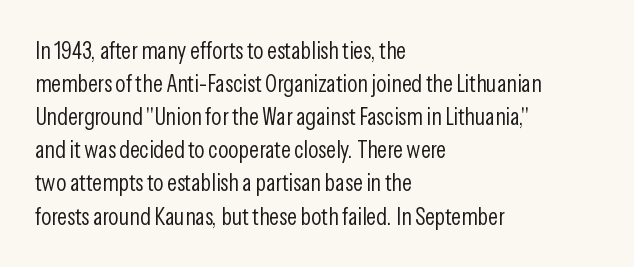
{"italic": "no", "bold": "no", "underline": "no", "align": "left", "line_spacing": "normal", "line_spacing_ratio": 1.38, "letter_spacing": "normal", "letter_spacing_em": 0.0, "glyph_px": 24}
